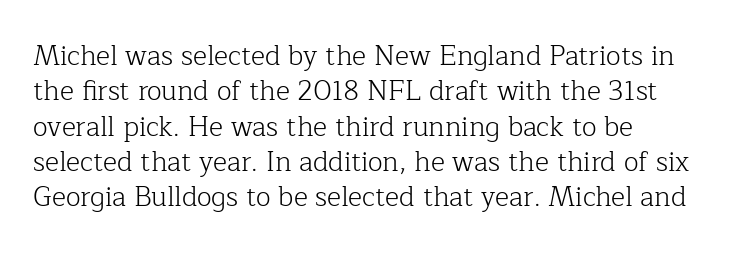
Q: Is the text bold? A: No.
Q: Is the text italic (slanted)? A: No, it is upright.
Q: Is the text underlined? A: No.
Q: How is the paragraph aligned? A: Left-aligned.
Q: Is the spacing between letters normal or unusually wide? A: Normal.
Q: Is the spacing between lines tight, normal or loose? A: Normal.
